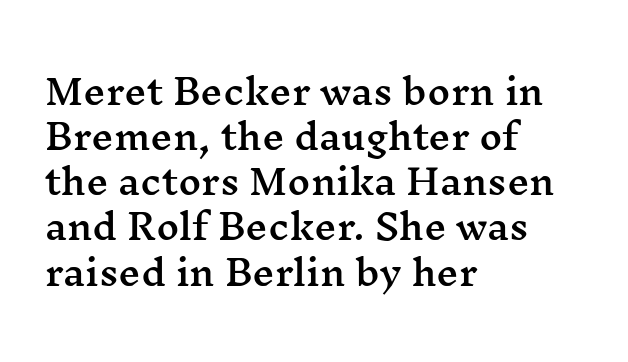
The image shows 35 px wide serif type, upright; set left-aligned, normal line spacing (1.29x), normal letter spacing, not underlined; medium stroke contrast and a medium x-height.
